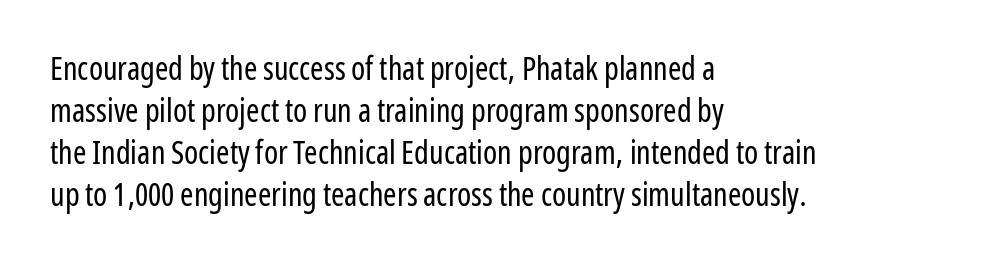
Proportional: the letters do not fall into vertical columns. Designer's note — italics off, roman on. The face used here is rendered with its standard letterfit. Stroke terminals: plain, sans-serif. These lines sit exactly where default settings would place them.
